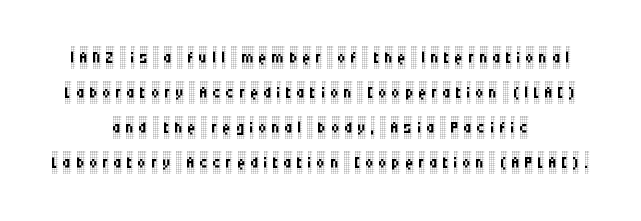
The image shows 23 px text type, upright; set centered, normal line spacing (1.52x), unusually wide letter spacing (+0.21 em), not underlined.
